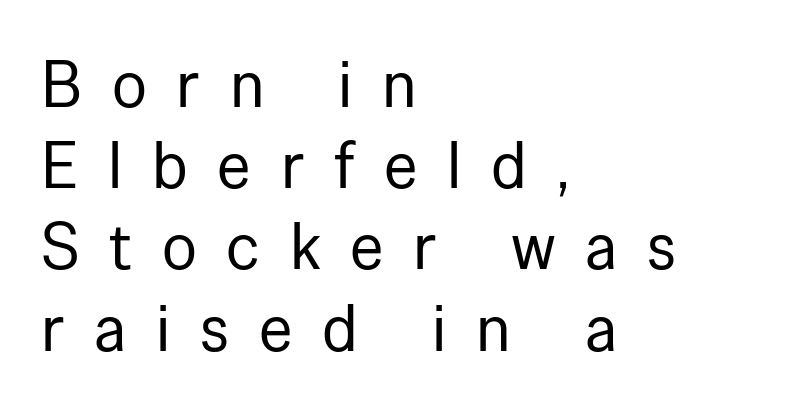
Does the leading feel generous? No, just average. Regarding serifs, this sample does without them. Does the lettering tilt? It doesn't — this is upright. A quiet, ordinary-to-light weight characterises the typeface.
